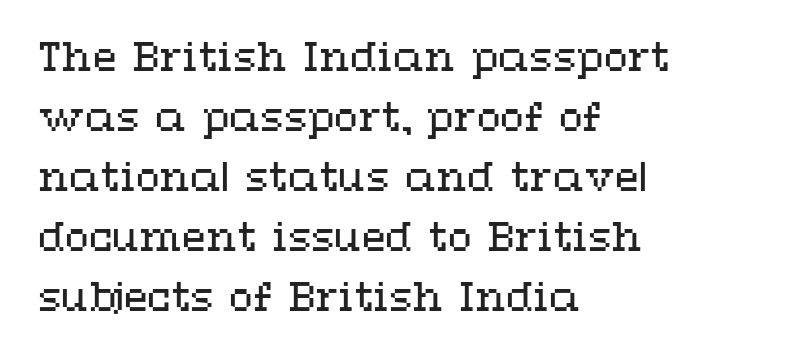
{"italic": "no", "bold": "no", "weight": "regular", "width": "wide", "stroke_contrast": "medium", "x_height": "medium", "monospaced": "no", "underline": "no", "align": "left", "line_spacing": "normal", "line_spacing_ratio": 1.54, "letter_spacing": "normal", "letter_spacing_em": 0.0, "glyph_px": 39}
